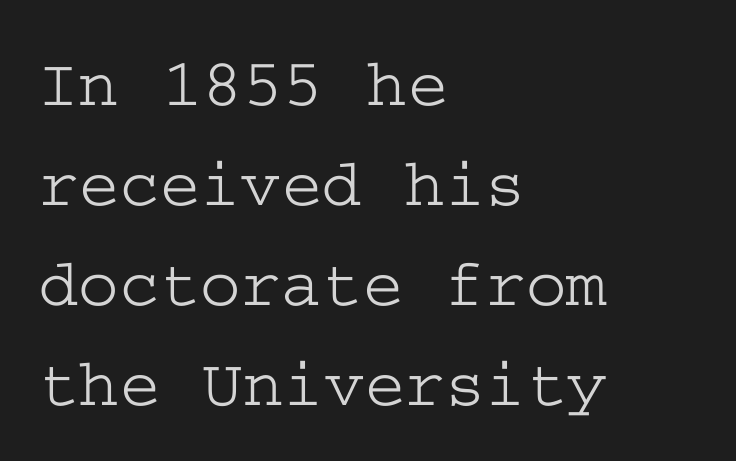
The image shows 69 px wide serif type, upright; set left-aligned, normal line spacing (1.45x), normal letter spacing, not underlined; low stroke contrast and a medium x-height.
